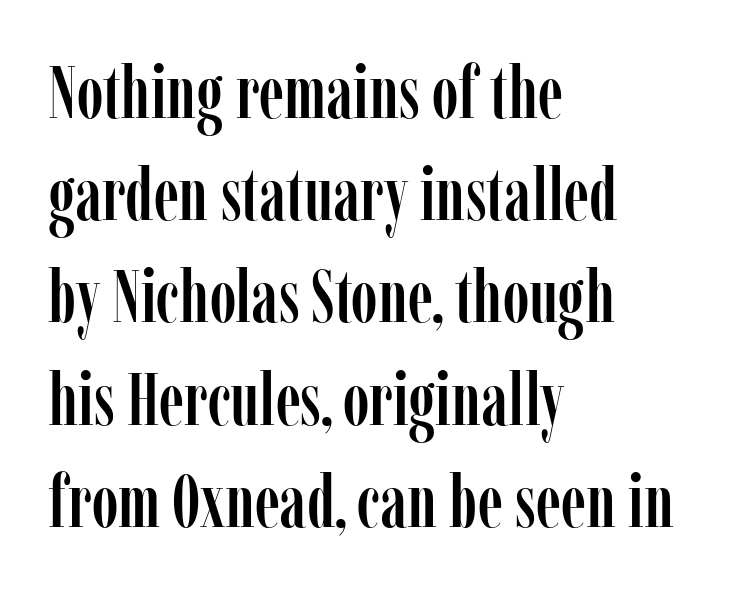
The image shows 73 px condensed serif type, upright; set left-aligned, normal line spacing (1.4x), normal letter spacing, not underlined; low stroke contrast and a medium x-height.
